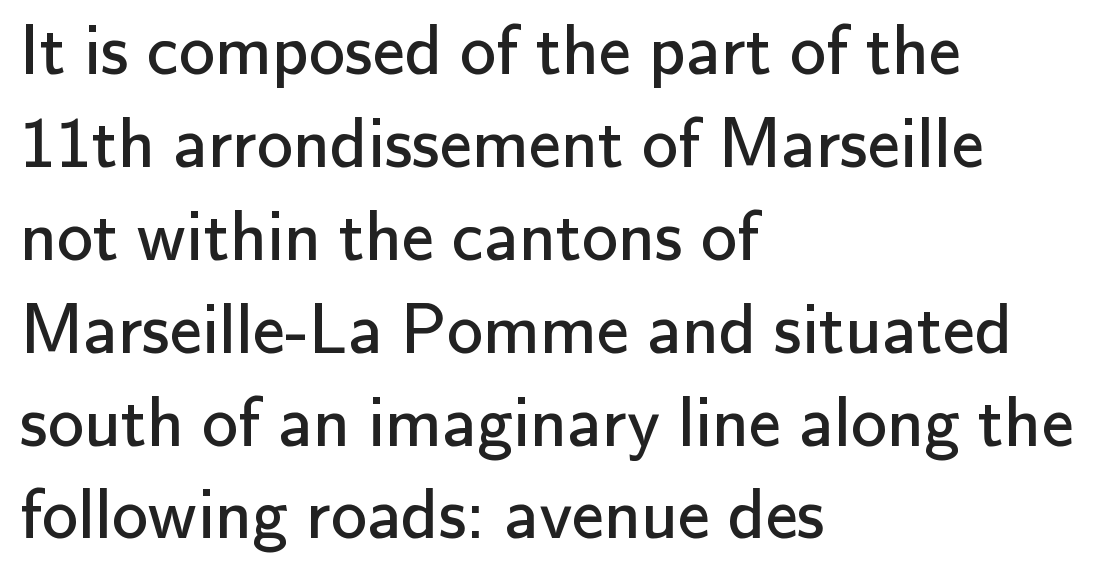
The image shows 72 px regular-weight sans-serif type, upright; set left-aligned, normal line spacing (1.29x), normal letter spacing, not underlined; low stroke contrast and a small x-height.
